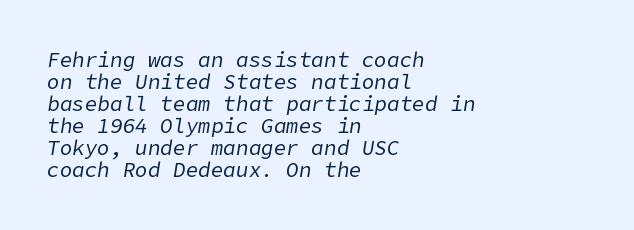
Is the block centered? No — it sits flush against the left margin. The area under the type is left untouched. When letters slant like this, we call the style italic. Leading: reduced. On a weight scale, this lands at 450 or below. This rendering leaves character spacing at its baseline value.
